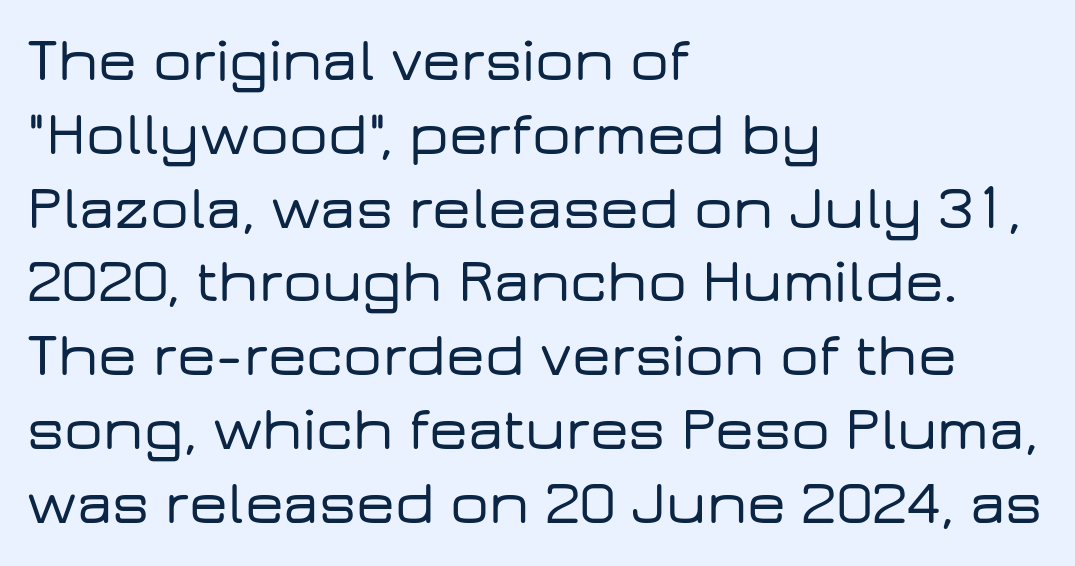
This sample has the flowing, uneven cadence of proportional lettering. The passage is arranged the way most books set body copy — flush left. The passage shown is not underscored anywhere. Nope, not italic — everything's standing straight.
